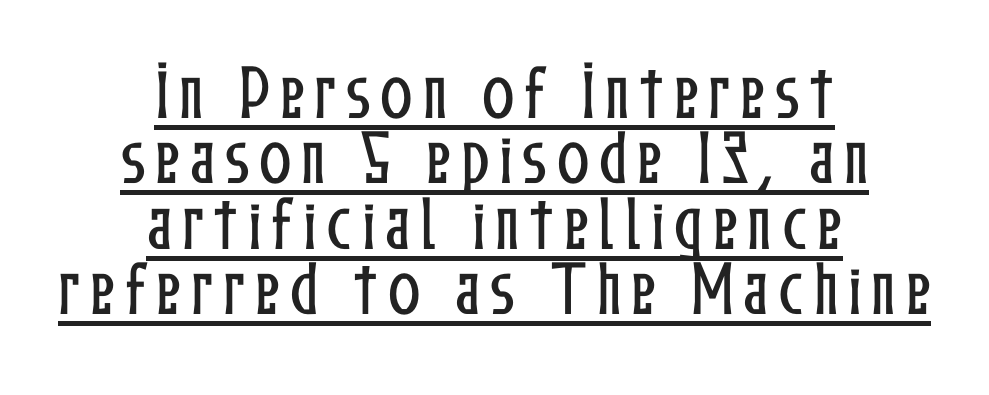
{"italic": "no", "width": "condensed", "stroke_contrast": "low", "x_height": "medium", "monospaced": "no", "underline": "yes", "align": "center", "line_spacing": "tight", "line_spacing_ratio": 1.09, "glyph_px": 60}
